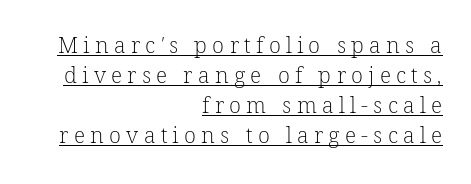
The image shows 22 px text type; set right-aligned, normal line spacing (1.37x), unusually wide letter spacing (+0.24 em), underlined.
